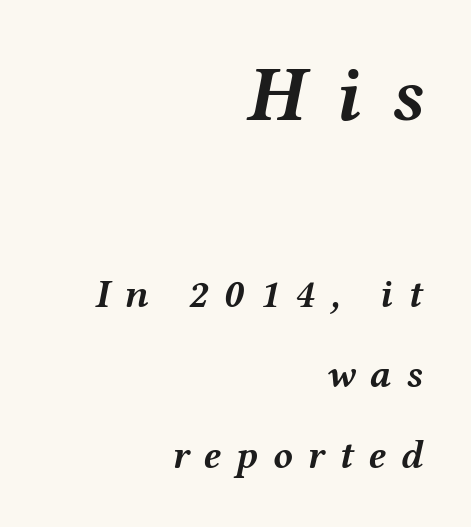
The image shows 79 px semibold, wide type, italic (leaning right); set right-aligned, loose line spacing (2.01x), unusually wide letter spacing (+0.38 em), not underlined; the first (top) block is 1.98x larger; medium stroke contrast and a medium x-height.
